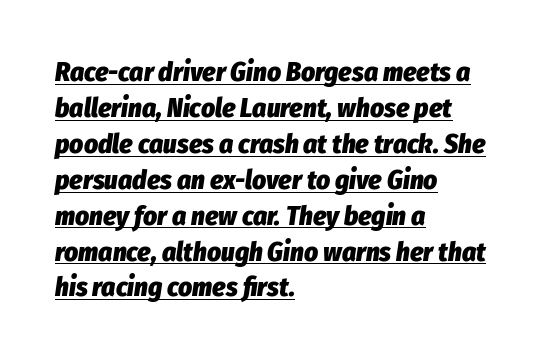
{"italic": "yes", "lean": "right", "slant_degrees": 8, "bold": "yes", "underline": "yes", "align": "left", "line_spacing": "normal", "line_spacing_ratio": 1.33, "letter_spacing": "normal", "letter_spacing_em": 0.0, "glyph_px": 27}
